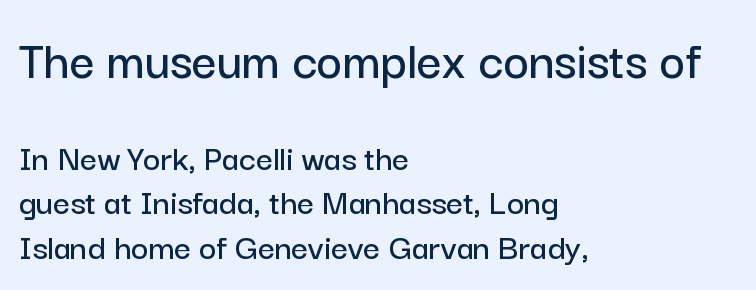
Q: Is the text italic (slanted)? A: No, it is upright.
Q: Is the typeface a serif or a sans-serif typeface? A: Sans-serif.
Q: Is the text underlined? A: No.
Q: How is the paragraph aligned? A: Left-aligned.
Q: Is the spacing between letters normal or unusually wide? A: Normal.
Q: Which block of text is set in a larger size, the first (top) or the second (bottom)? A: The first (top) one.
Q: Width (condensed, normal, or wide)? A: Normal.
Q: Stroke contrast? A: Low.
Q: x-height? A: Medium.
Q: Monospaced? A: No.
